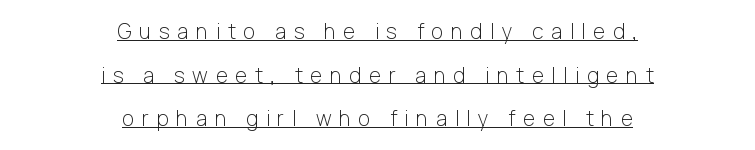
{"italic": "no", "bold": "no", "underline": "yes", "align": "center", "line_spacing": "loose", "line_spacing_ratio": 2.08, "letter_spacing": "wide", "letter_spacing_em": 0.36, "glyph_px": 21}
